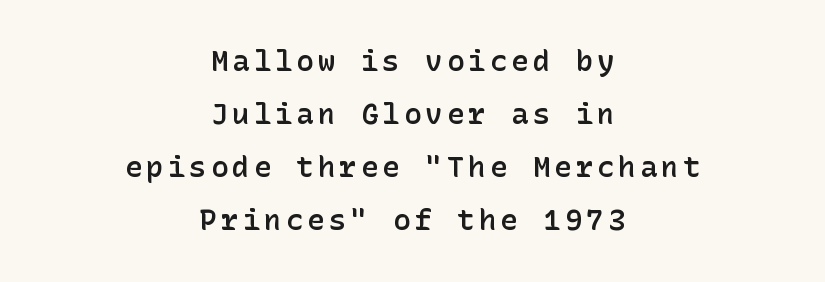
{"serif": "no", "italic": "no", "bold": "semi", "weight": "semibold", "width": "normal", "stroke_contrast": "low", "x_height": "medium", "underline": "no", "align": "center", "line_spacing_ratio": 1.83, "glyph_px": 29}
